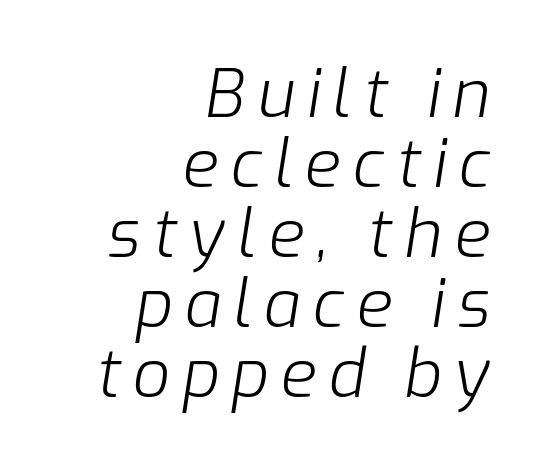
The specimen reads as italic at a glance. Do the characters align in a grid? No, the font is proportional. Nobody drew a line under any word here. If you drew a ruler down the right edge, every line would touch it. Reading down the column, the eye jumps only a short way to each next line. The letters look calm and open, with moderate or lighter stems.
